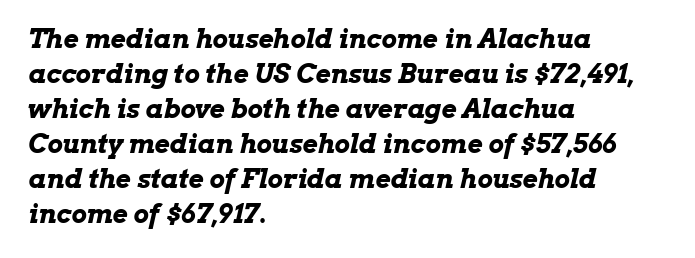
{"italic": "yes", "lean": "right", "slant_degrees": 13, "bold": "yes", "underline": "no", "align": "left", "line_spacing": "normal", "line_spacing_ratio": 1.35, "letter_spacing": "normal", "letter_spacing_em": 0.0, "glyph_px": 26}
